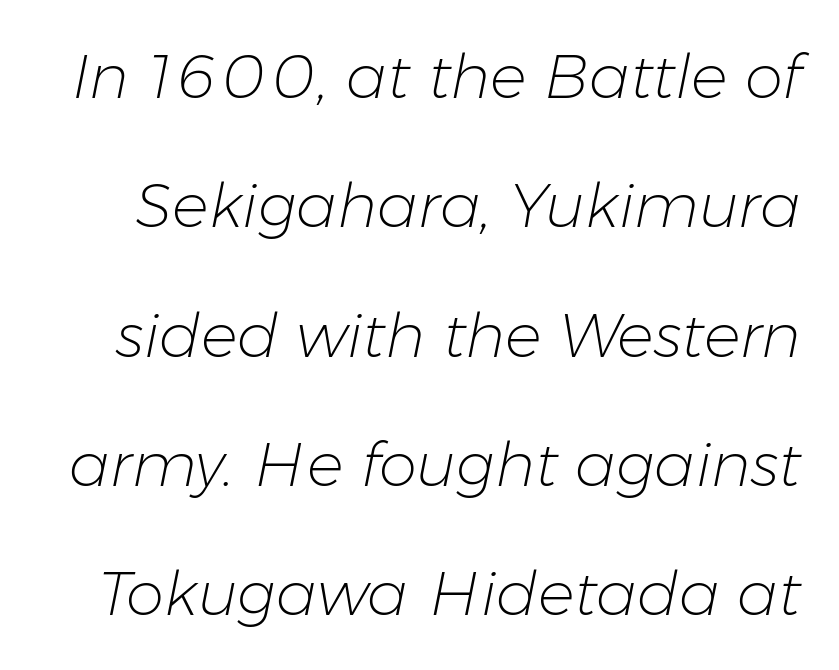
The specimen reads as italic at a glance. The string is rendered with underlining switched off. Each letter keeps its own natural width here, so spacing adapts to shape. Look at the tracking — it's just the regular setting, nothing added.
